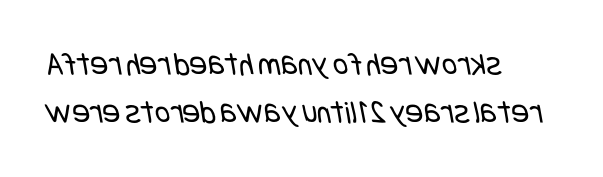
{"serif": "no", "bold": "no", "weight": "regular", "width": "condensed", "stroke_contrast": "low", "x_height": "large", "underline": "no", "align": "left", "line_spacing": "normal", "line_spacing_ratio": 1.46, "letter_spacing": "normal", "letter_spacing_em": 0.0, "glyph_px": 33}
